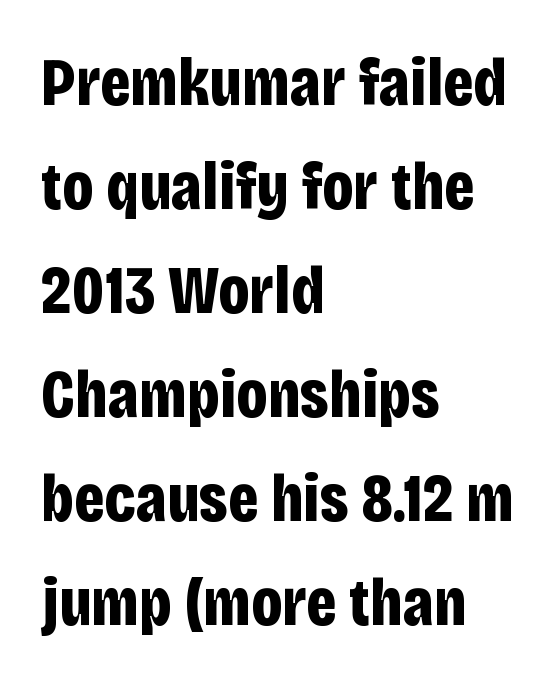
This sample is left-justified, so line endings fall wherever the words run out. Weight check: bold — yes, fully. A typesetter would call this proportional, since set widths differ per character. Font category for this specimen: sans-serif. Reading down the column, the eye jumps a familiar distance to each next line. Italic: no, the glyphs are upright roman.
